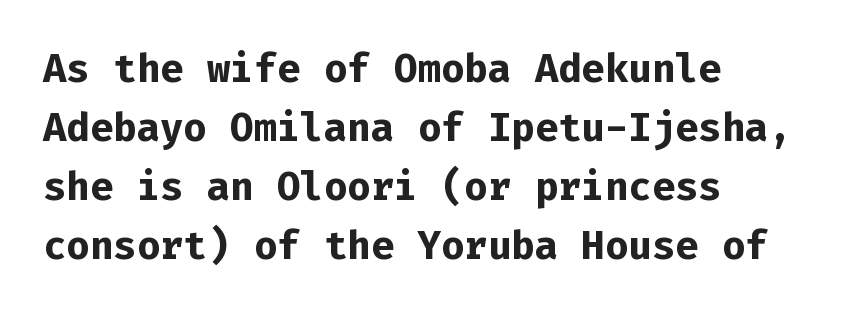
Q: Is the text bold? A: Yes.
Q: Is the text italic (slanted)? A: No, it is upright.
Q: Is the typeface a serif or a sans-serif typeface? A: Sans-serif.
Q: Is the text underlined? A: No.
Q: How is the paragraph aligned? A: Left-aligned.
Q: Is the spacing between letters normal or unusually wide? A: Normal.
Q: Is the spacing between lines tight, normal or loose? A: Normal.
Q: Width (condensed, normal, or wide)? A: Normal.
Q: Stroke contrast? A: Low.
Q: x-height? A: Medium.
Q: Monospaced? A: Yes.
